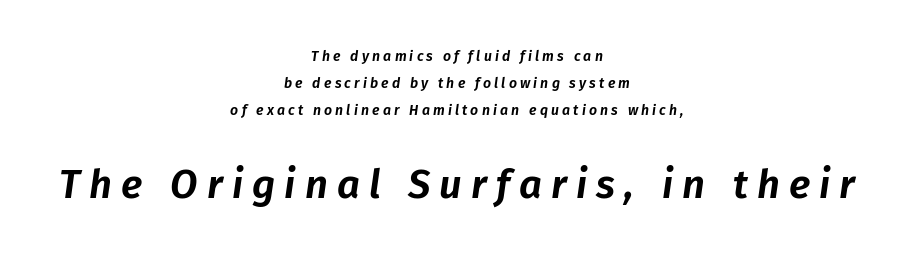
Looking at the ascenders, they clearly lean. The horizontal fit of the characters is loose and conspicuously gappy. A bare baseline throughout the passage. The lower block of text is set noticeably larger than the block above it. Character widths vary here, with narrow letters taking less room than wide ones.
